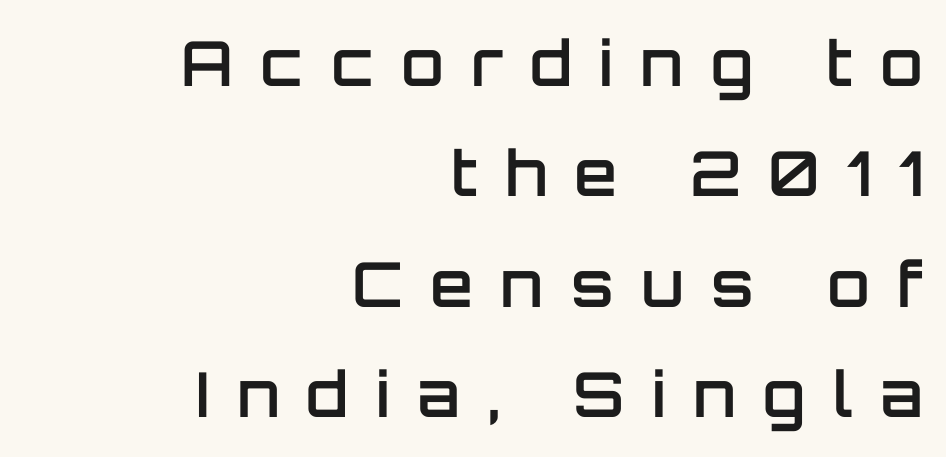
The image shows 62 px semibold sans-serif type, upright; set right-aligned, line spacing 1.78x, unusually wide letter spacing (+0.44 em), not underlined; low stroke contrast and a large x-height.
